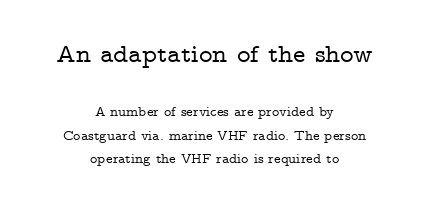
{"italic": "no", "underline": "no", "align": "center", "line_spacing": "normal", "line_spacing_ratio": 1.67, "letter_spacing": "normal", "letter_spacing_em": 0.0, "larger_block": "first", "size_ratio": 1.86, "glyph_px": 26}
